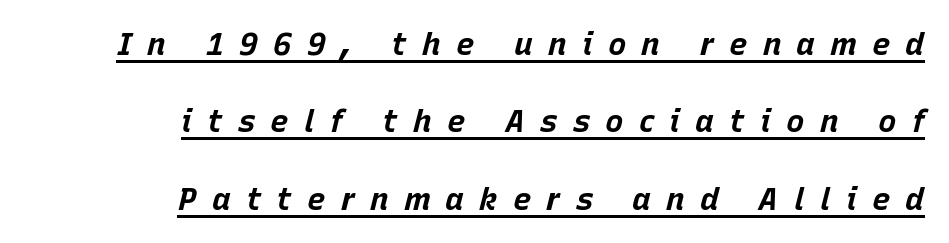
{"italic": "yes", "lean": "right", "slant_degrees": 15, "bold": "yes", "weight": "bold", "width": "normal", "stroke_contrast": "low", "x_height": "large", "monospaced": "no", "underline": "yes", "align": "right", "line_spacing": "loose", "line_spacing_ratio": 2.5, "letter_spacing": "wide", "letter_spacing_em": 0.49, "glyph_px": 31}
